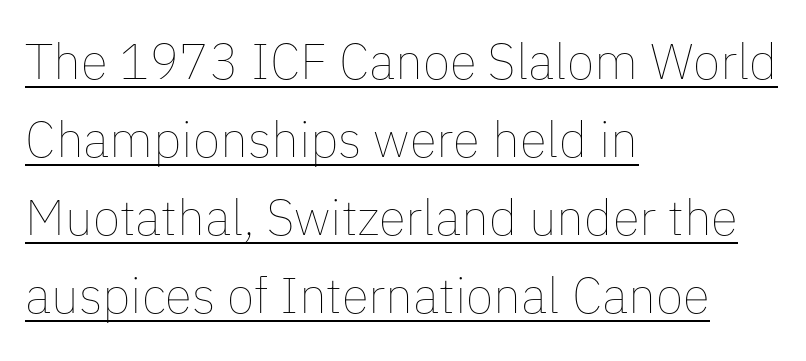
{"italic": "no", "bold": "no", "weight": "thin", "width": "normal", "stroke_contrast": "low", "x_height": "medium", "monospaced": "no", "underline": "yes", "align": "left", "line_spacing": "normal", "line_spacing_ratio": 1.56, "letter_spacing": "normal", "letter_spacing_em": 0.0, "glyph_px": 50}
